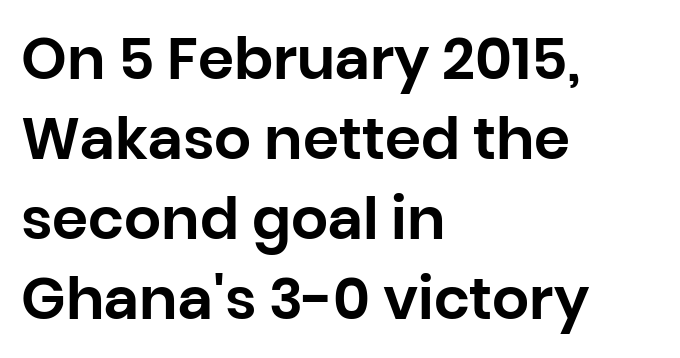
{"serif": "no", "italic": "no", "width": "normal", "stroke_contrast": "low", "x_height": "large", "monospaced": "no", "underline": "no", "align": "left", "line_spacing": "normal", "line_spacing_ratio": 1.38, "letter_spacing": "normal", "letter_spacing_em": 0.0, "glyph_px": 58}
